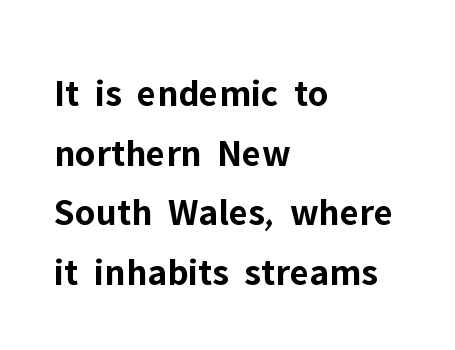
Leftover space on each line is placed entirely after the last word. Think of a printed novel: that variable character pitch is what you see here. Rule under the text: the space is simply empty. Serif or sans? Sans — the stroke terminals are bare. Short note: letters normally spaced.
